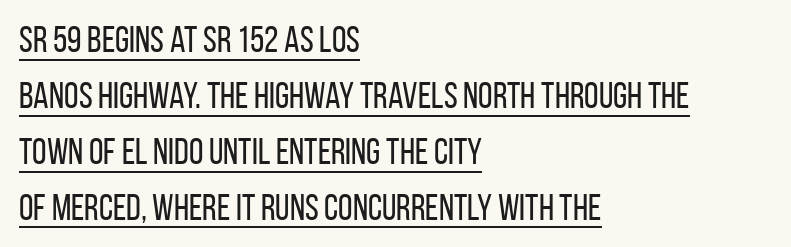
Q: Is the text bold? A: No.
Q: Is the text italic (slanted)? A: No, it is upright.
Q: Is the typeface a serif or a sans-serif typeface? A: Sans-serif.
Q: Is the text underlined? A: Yes.
Q: How is the paragraph aligned? A: Left-aligned.
Q: Is the spacing between letters normal or unusually wide? A: Normal.
Q: Is the spacing between lines tight, normal or loose? A: Normal.
Q: Width (condensed, normal, or wide)? A: Condensed.
Q: Stroke contrast? A: Low.
Q: x-height? A: Large.
Q: Monospaced? A: No.
